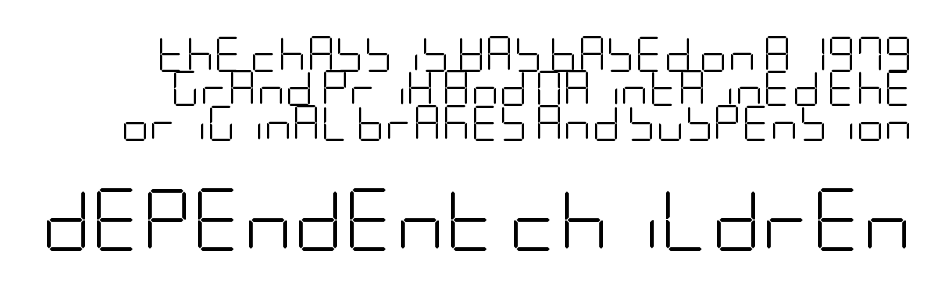
Words appear dense and cohesive because spacing is normal. Leading is clearly below the norm, producing a dense column. The second block has been scaled up relative to the first. The letters carry no serifs — their stems end cleanly without finishing strokes. Lines of text with bare space underneath.
